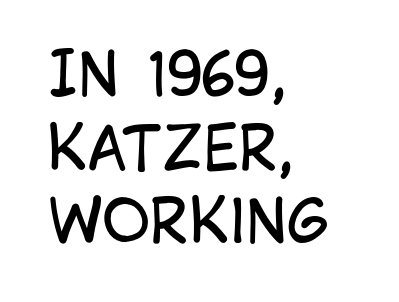
Q: Is the text bold? A: No.
Q: Is the text italic (slanted)? A: No, it is upright.
Q: Is the typeface a serif or a sans-serif typeface? A: Sans-serif.
Q: Is the text underlined? A: No.
Q: How is the paragraph aligned? A: Left-aligned.
Q: Is the spacing between letters normal or unusually wide? A: Normal.
Q: Is the spacing between lines tight, normal or loose? A: Normal.
Q: Width (condensed, normal, or wide)? A: Condensed.
Q: Stroke contrast? A: Low.
Q: x-height? A: Large.
Q: Monospaced? A: No.
